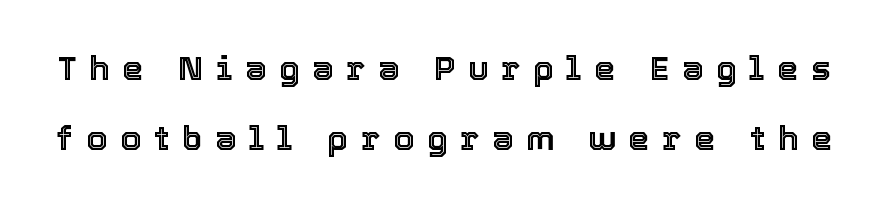
The image shows 34 px text type, upright; set loose line spacing (2.07x), unusually wide letter spacing (+0.37 em), not underlined; a medium x-height.
